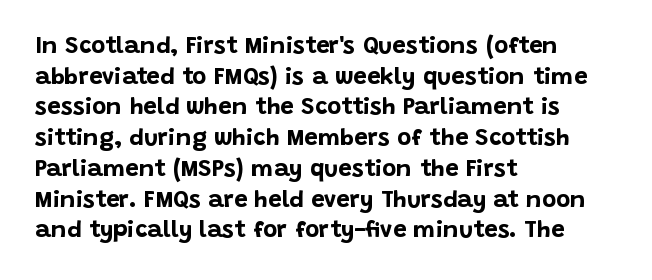
The image shows 24 px bold type, upright; set left-aligned, normal line spacing (1.28x), normal letter spacing, not underlined.
